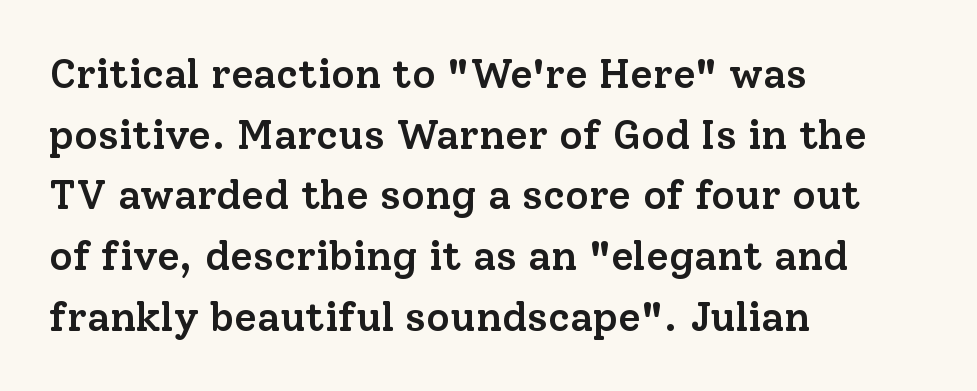
{"serif": "yes", "italic": "no", "bold": "semi", "weight": "semibold", "width": "normal", "stroke_contrast": "low", "x_height": "medium", "monospaced": "no", "underline": "no", "align": "left", "line_spacing": "normal", "line_spacing_ratio": 1.48, "letter_spacing": "normal", "letter_spacing_em": 0.0, "glyph_px": 41}
